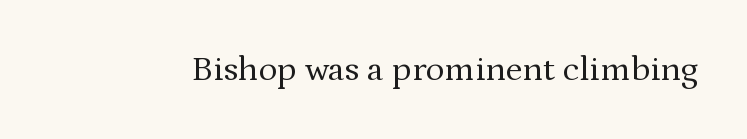
Letters have the restrained weight of plain body copy at most. Bare-footed words on every line. Standard letterfit; no display-style spreading of the glyphs. Do the characters align in a grid? No, the font is proportional. If you drew a line through each stem, it would be perfectly vertical. Serifs: yes, visible at the terminals of the letterforms.
